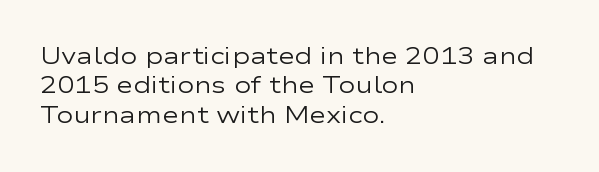
Q: Is the text bold? A: No.
Q: Is the text italic (slanted)? A: No, it is upright.
Q: Is the text underlined? A: No.
Q: How is the paragraph aligned? A: Left-aligned.
Q: Is the spacing between letters normal or unusually wide? A: Normal.
Q: Is the spacing between lines tight, normal or loose? A: Normal.
